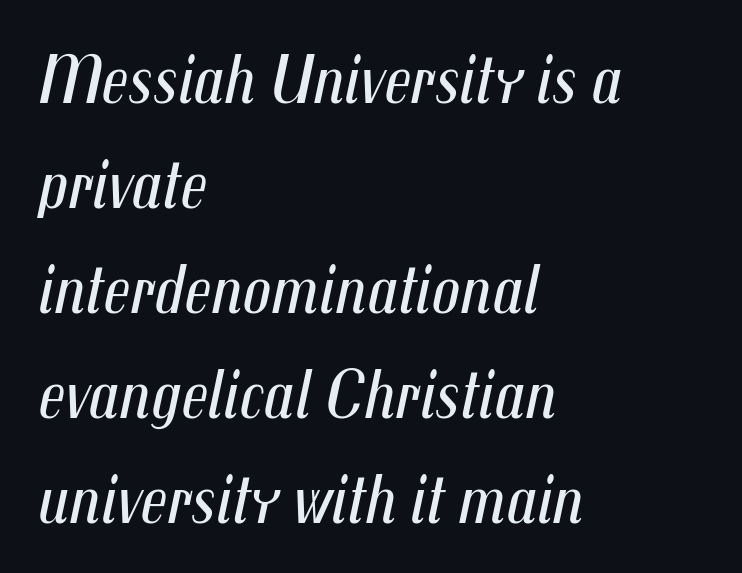
The space between consecutive lines is moderate. No extra tracking has been applied to these lines. Reading down the block, your eye returns to a fixed left position each line. The weight would be labelled regular, book, light, or lighter still. Glance below the letters and you will spot only blank space.
